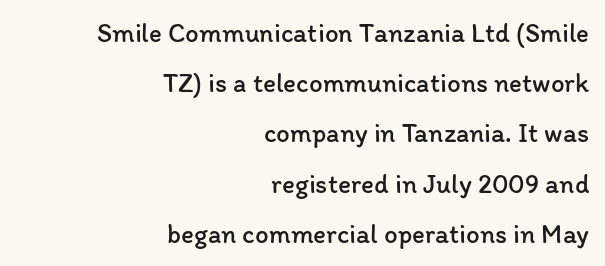
Stems and bowls with no extra thickness — not bold. You could call the tracking neutral — neither tight nor loose. The axis of the letterforms is exactly vertical. One-word summary of the alignment: right.
